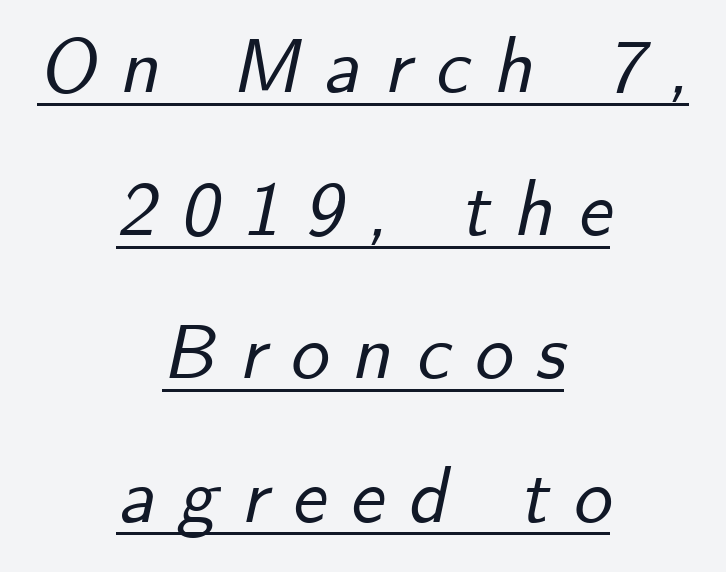
Q: Is the text italic (slanted)? A: Yes, it leans right by about 12 degrees.
Q: Is the text underlined? A: Yes.
Q: How is the paragraph aligned? A: Centered.
Q: Is the spacing between letters normal or unusually wide? A: Unusually wide.
Q: Width (condensed, normal, or wide)? A: Normal.
Q: Stroke contrast? A: Low.
Q: x-height? A: Small.
Q: Monospaced? A: No.
